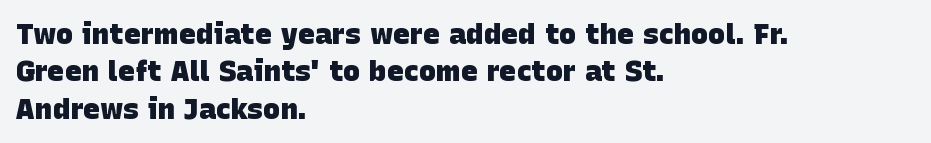
Does extra space separate the letters? No, they use regular spacing. The space beneath each line is pristine and unruled. The glyphs in this specimen are sans serif. The designer left line spacing at the default. These lines stack with their left ends in a neat column. Here the designer chose a conventional face with non-uniform glyph widths.
